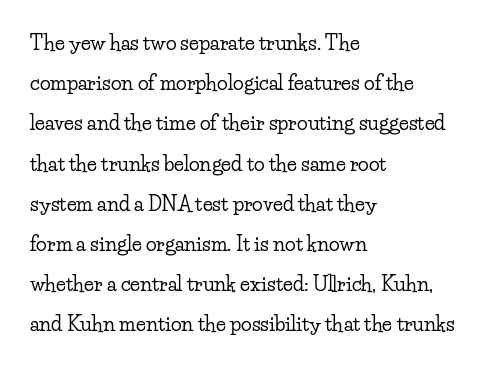
{"italic": "no", "underline": "no", "align": "left", "line_spacing": "loose", "line_spacing_ratio": 2.01, "letter_spacing": "normal", "letter_spacing_em": 0.0, "glyph_px": 20}
